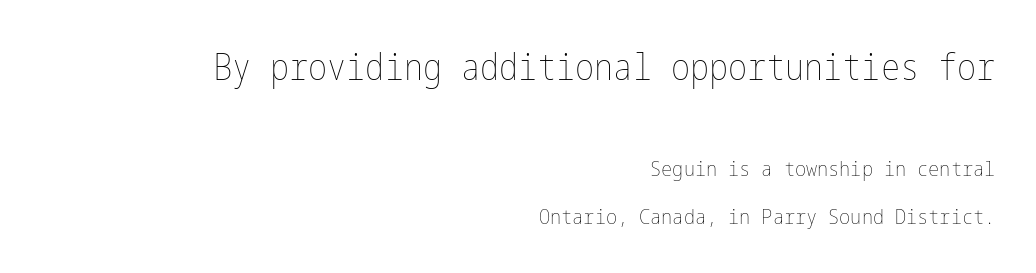
Decoration check: the copy has no underline. The weight tops out at a normal text grade. Alignment: flush right. Glyph-to-glyph distance matches everyday printed text. Larger block? The one above; the one below is distinctly smaller. These lines were composed using upright roman letters.
